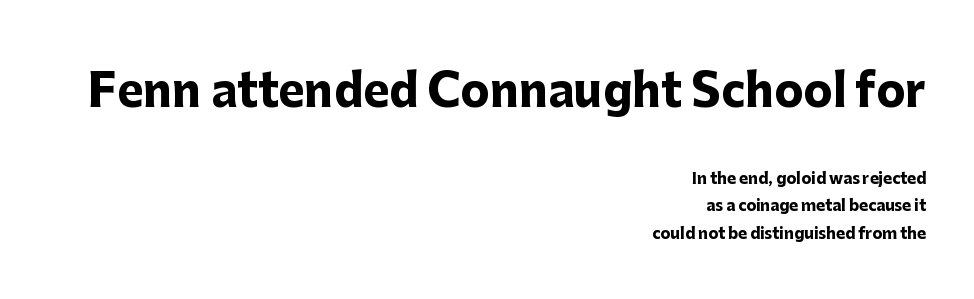
Q: Is the text bold? A: Yes.
Q: Is the text italic (slanted)? A: No, it is upright.
Q: Is the typeface a serif or a sans-serif typeface? A: Sans-serif.
Q: Is the text underlined? A: No.
Q: How is the paragraph aligned? A: Right-aligned.
Q: Is the spacing between letters normal or unusually wide? A: Normal.
Q: Which block of text is set in a larger size, the first (top) or the second (bottom)? A: The first (top) one.
Q: Width (condensed, normal, or wide)? A: Normal.
Q: Stroke contrast? A: Low.
Q: x-height? A: Medium.
Q: Monospaced? A: No.
